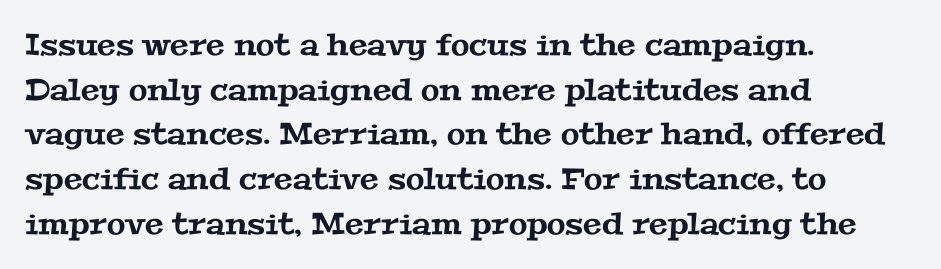
Q: Is the typeface a serif or a sans-serif typeface? A: Serif.
Q: Is the text underlined? A: No.
Q: How is the paragraph aligned? A: Left-aligned.
Q: Is the spacing between letters normal or unusually wide? A: Normal.
Q: Is the spacing between lines tight, normal or loose? A: Normal.
Q: Width (condensed, normal, or wide)? A: Wide.
Q: Stroke contrast? A: Medium.
Q: x-height? A: Medium.
Q: Monospaced? A: No.
